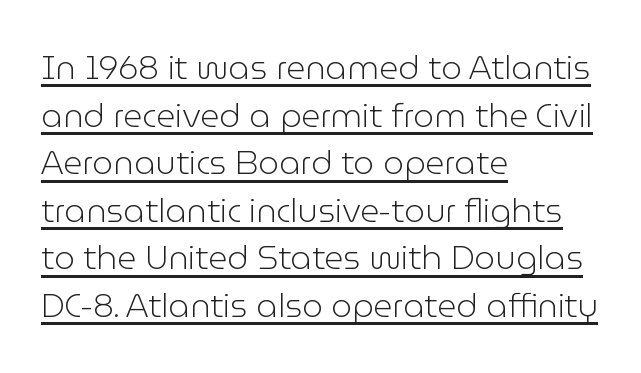
{"serif": "no", "italic": "no", "bold": "no", "weight": "light", "width": "normal", "stroke_contrast": "low", "x_height": "medium", "monospaced": "no", "underline": "yes", "align": "left", "line_spacing": "normal", "line_spacing_ratio": 1.44, "letter_spacing": "normal", "letter_spacing_em": 0.0, "glyph_px": 33}
